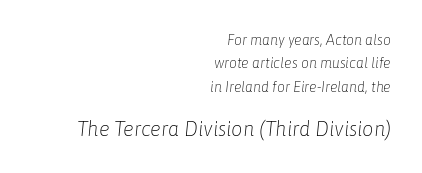
Q: Is the text bold? A: No.
Q: Is the text italic (slanted)? A: Yes, it leans right by about 6 degrees.
Q: Is the text underlined? A: No.
Q: How is the paragraph aligned? A: Right-aligned.
Q: Is the spacing between letters normal or unusually wide? A: Normal.
Q: Is the spacing between lines tight, normal or loose? A: Normal.
Q: Which block of text is set in a larger size, the first (top) or the second (bottom)? A: The second (bottom) one.
